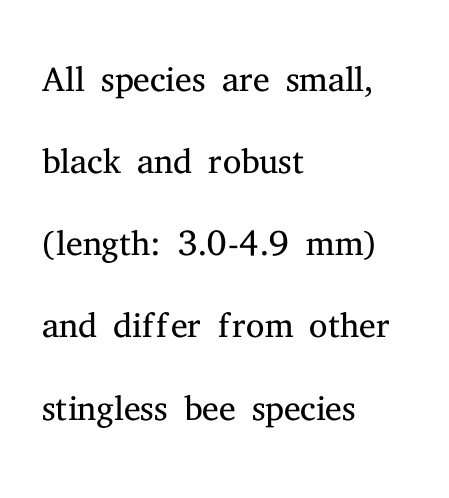
The image shows 52 px light serif type, upright; set left-aligned, normal line spacing (1.58x), normal letter spacing, not underlined; medium stroke contrast and a medium x-height.
